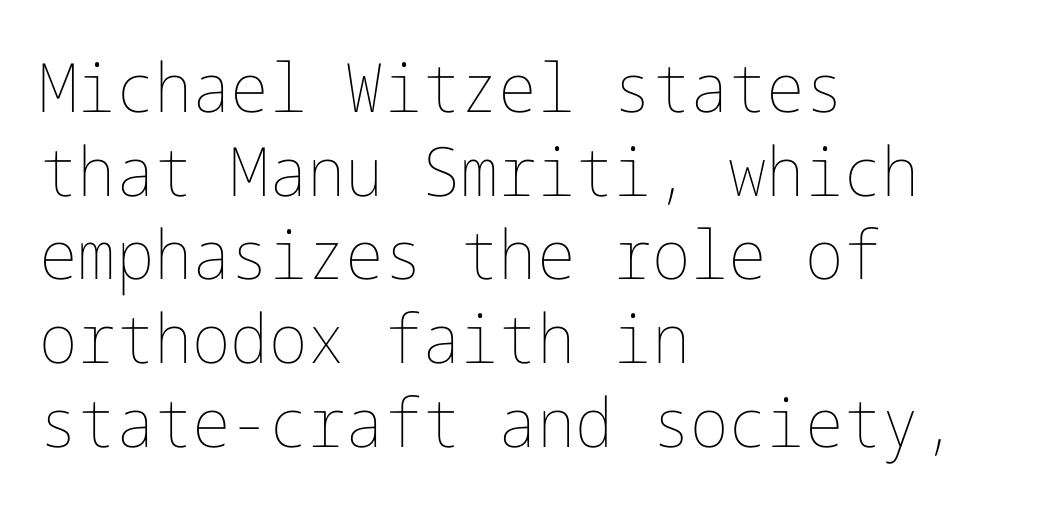
A typesetter would call this zero additional tracking. Weight class: somewhere from thin through regular. Italic: no, the glyphs are upright roman. If you drew a ruler down the left edge, every line would touch it.
